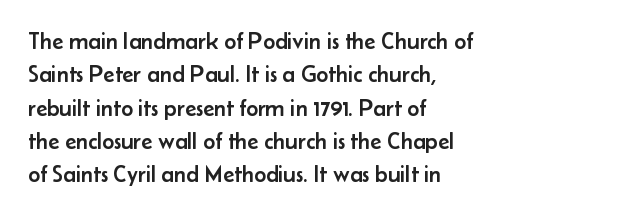
{"italic": "no", "underline": "no", "align": "left", "line_spacing": "normal", "line_spacing_ratio": 1.45, "letter_spacing": "normal", "letter_spacing_em": 0.0, "glyph_px": 23}
